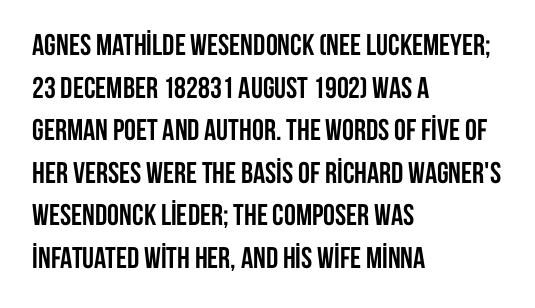
The image shows 30 px semibold, condensed sans-serif type, upright; set left-aligned, normal line spacing (1.42x), normal letter spacing, not underlined; low stroke contrast and a large x-height.
